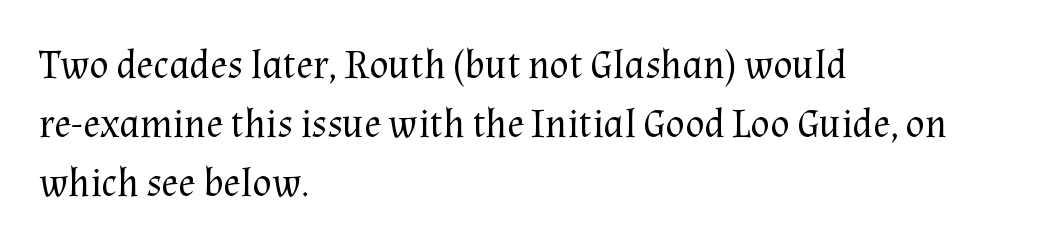
The rendering keeps characters at their native spacing. Unlike italic type, these characters show no tilt at all. This sample has the flowing, uneven cadence of proportional lettering. Think standard paragraph weight, or any step lighter than that. Does the leading feel generous? No, just average.
